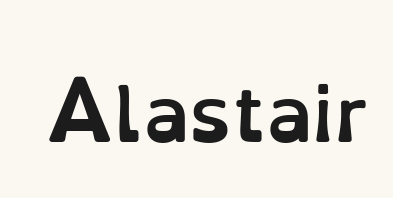
A typesetter would call this proportional, since set widths differ per character. I'd describe the lettering as bold — thick and assertive. Ordinary non-slanted type is in use. Honestly, the letter spacing is just normal — you wouldn't notice it. Unmarked baselines from the first word to the last.
